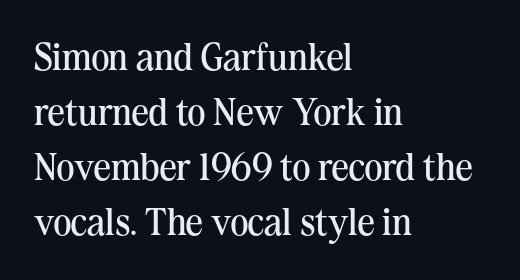
Is there much room between lines? A standard amount, neither cramped nor airy. The characters are drawn with everyday or finer stroke widths. Italic? Not at all — the glyphs are vertical. Do the characters align in a grid? No, the font is proportional. These lines stack with their left ends in a neat column. Type without underlining.
